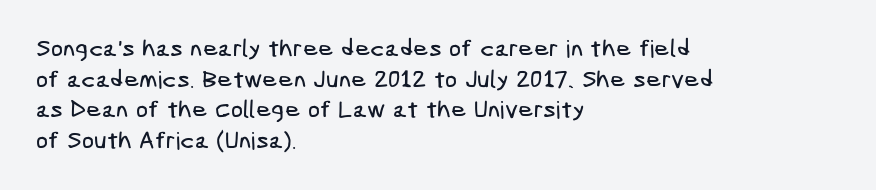
Each row of text sits above clean, open space. Here the glyphs are tracked normally, forming tight word shapes. Rows of type keep a routine distance in the vertical direction. Horizontally, the lines are justified to the leading edge only.
